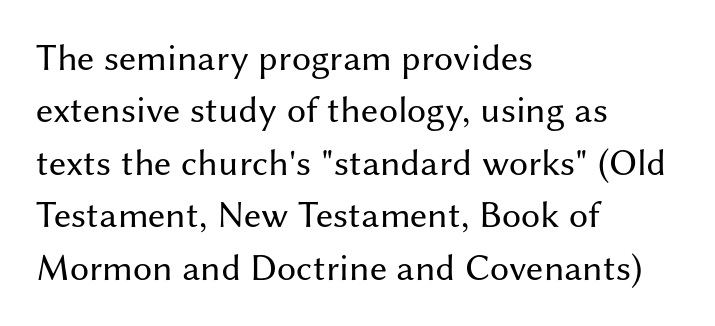
The image shows 38 px regular-weight sans-serif type, upright; set left-aligned, normal line spacing (1.38x), normal letter spacing, not underlined; medium stroke contrast and a medium x-height.
